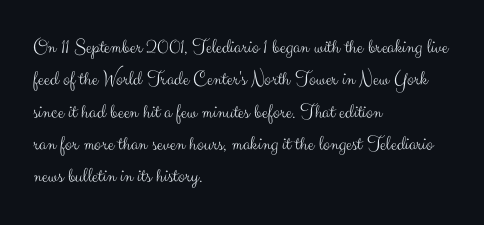
Words float on clear page, feet unadorned. Letters have the restrained weight of plain body copy at most. Horizontal alignment here is leftward, the default for most running prose. Whoever set this chose a conventional vertical rhythm.
